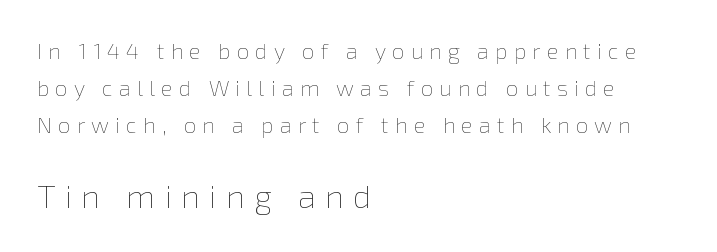
The image shows 33 px thin type, upright; set left-aligned, normal line spacing (1.69x), unusually wide letter spacing (+0.28 em), not underlined; the second (bottom) block is 1.5x larger; low stroke contrast and a medium x-height.
